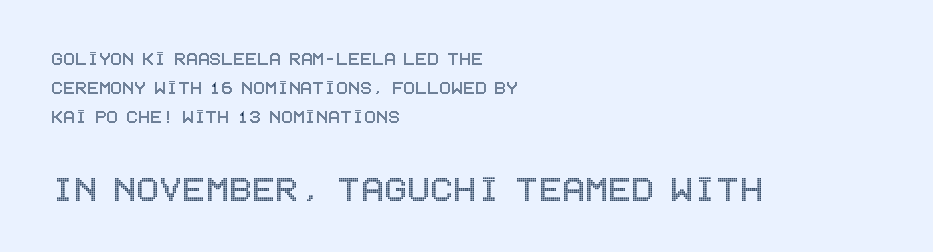
The image shows 43 px condensed type, upright; set left-aligned, normal line spacing (1.32x), normal letter spacing, not underlined; the second (bottom) block is 1.95x larger; a large x-height.
